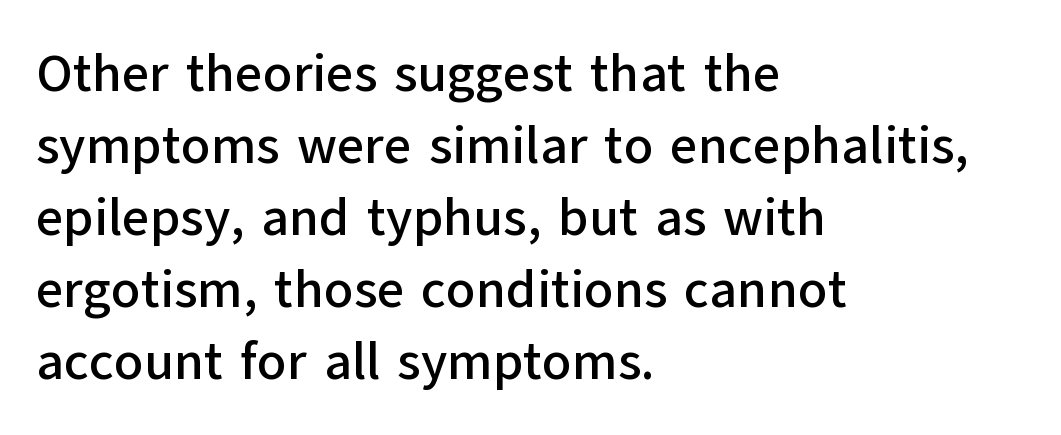
The foot of each line stays bare and open. A typesetter would call this proportional, since set widths differ per character. Does the leading feel generous? No, just average. Which margin do the lines hug? The left one — the right edge is uneven. The horizontal fit of the characters is conventional and even.
